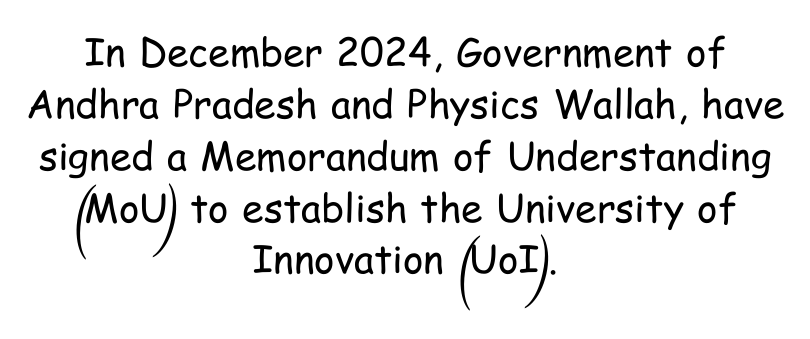
{"serif": "no", "italic": "no", "bold": "no", "weight": "regular", "width": "condensed", "stroke_contrast": "low", "x_height": "medium", "monospaced": "no", "underline": "no", "align": "center", "line_spacing": "normal", "line_spacing_ratio": 1.33, "letter_spacing": "normal", "letter_spacing_em": 0.0, "glyph_px": 39}
